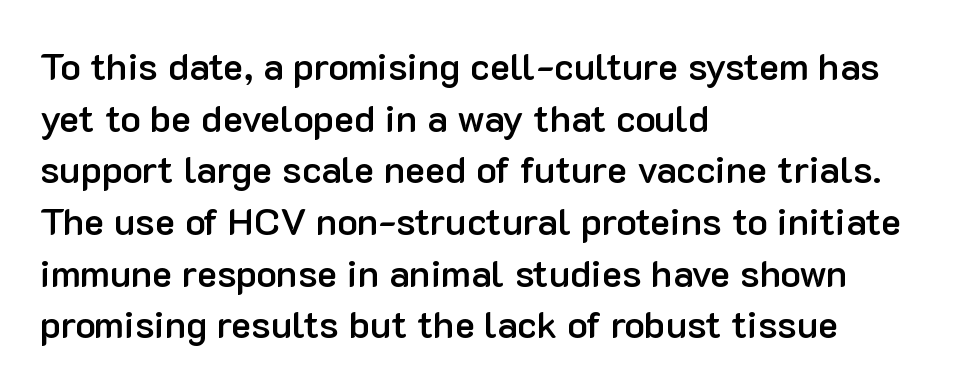
Q: Is the text bold? A: Semi-bold.
Q: Is the text italic (slanted)? A: No, it is upright.
Q: Is the typeface a serif or a sans-serif typeface? A: Sans-serif.
Q: Is the text underlined? A: No.
Q: How is the paragraph aligned? A: Left-aligned.
Q: Is the spacing between letters normal or unusually wide? A: Normal.
Q: Is the spacing between lines tight, normal or loose? A: Normal.
Q: Width (condensed, normal, or wide)? A: Normal.
Q: Stroke contrast? A: Low.
Q: x-height? A: Medium.
Q: Monospaced? A: No.
